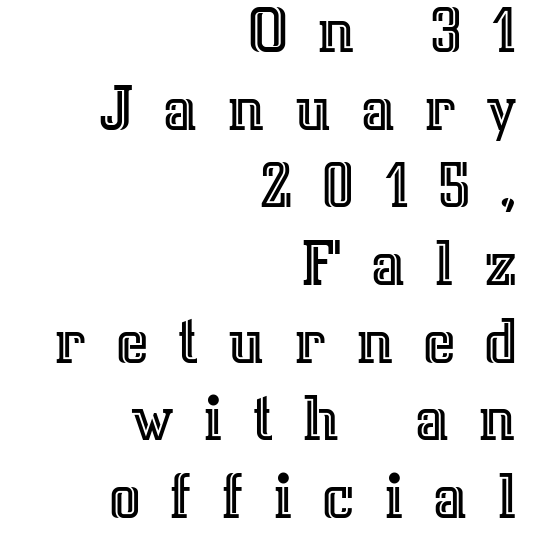
The image shows 70 px text type, upright; set right-aligned, tight line spacing (1.11x), unusually wide letter spacing (+0.41 em), not underlined; a medium x-height.
